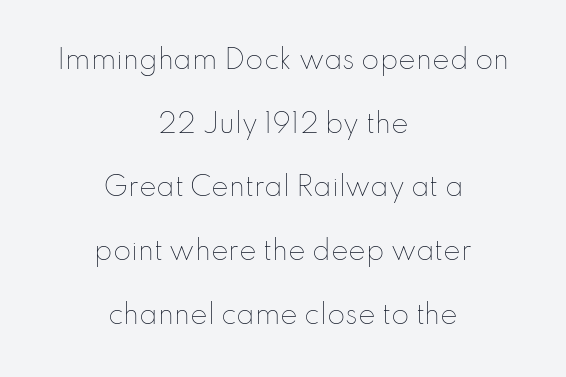
If you drew a line through each stem, it would be perfectly vertical. This sample trades compactness for vertical openness between lines. Caption: multi-line text, centered on the measure. The space beneath each line is pristine and unruled. The letters sit at their default tracking, neither squeezed nor spread. Summary of weight: not heavy and not bold.
